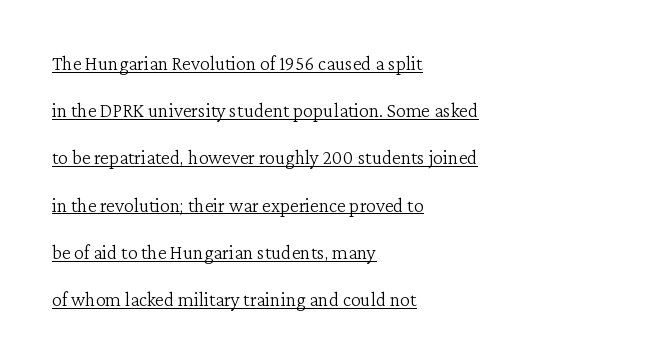
The image shows 20 px text type, upright; set left-aligned, loose line spacing (2.36x), normal letter spacing, underlined.
